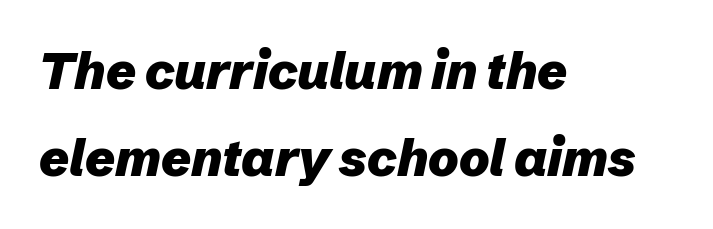
The image shows 51 px heavy type, italic (leaning right); set left-aligned, normal line spacing (1.7x), normal letter spacing, not underlined; low stroke contrast and a medium x-height.
